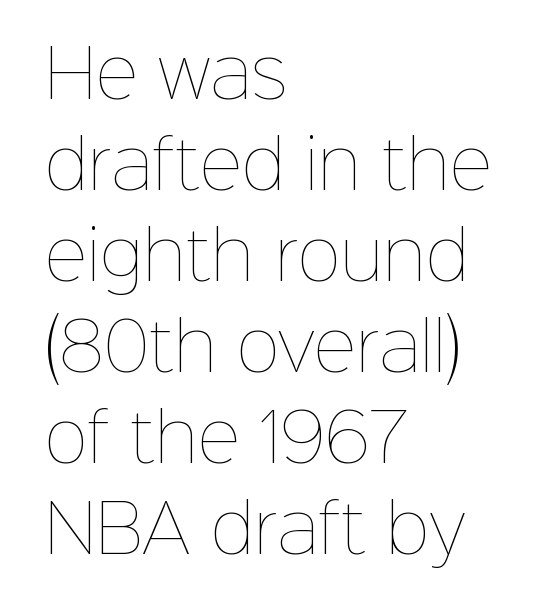
The image shows 66 px thin type, upright; set left-aligned, normal line spacing (1.38x), normal letter spacing, not underlined; low stroke contrast and a medium x-height.
